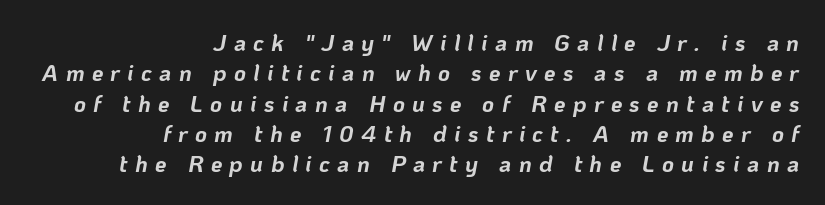
{"italic": "yes", "lean": "right", "slant_degrees": 10, "bold": "yes", "underline": "no", "align": "right", "line_spacing": "normal", "line_spacing_ratio": 1.32, "letter_spacing": "wide", "letter_spacing_em": 0.32, "glyph_px": 23}
